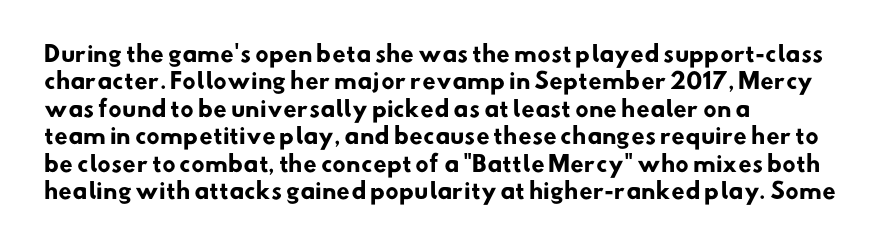
{"bold": "yes", "underline": "no", "align": "left", "line_spacing": "normal", "line_spacing_ratio": 1.25, "letter_spacing": "normal", "letter_spacing_em": 0.0, "glyph_px": 22}
